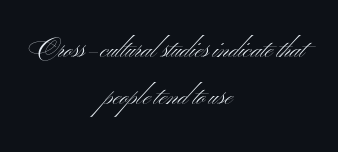
There is no visible air inserted between adjacent glyphs. Has an underline been added? It has not. In CSS terms this would be text-align: center.
